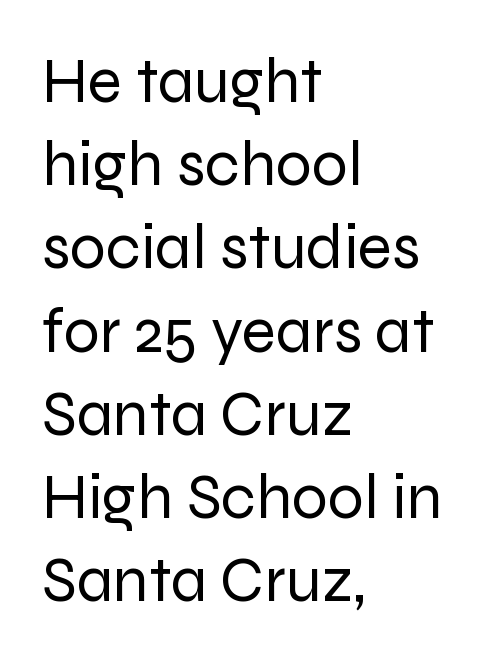
The image shows 64 px regular-weight sans-serif type, upright; set left-aligned, normal line spacing (1.3x), normal letter spacing, not underlined; low stroke contrast and a medium x-height.
